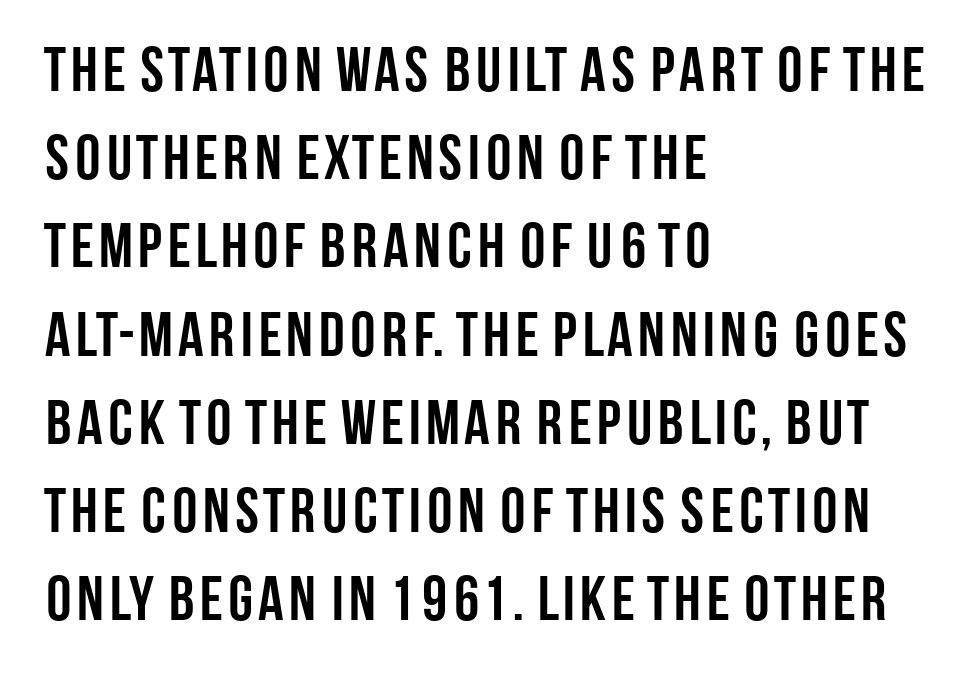
{"serif": "no", "italic": "no", "bold": "yes", "weight": "semibold", "width": "condensed", "stroke_contrast": "low", "x_height": "large", "monospaced": "no", "underline": "no", "align": "left", "line_spacing": "normal", "line_spacing_ratio": 1.4, "letter_spacing": "normal", "letter_spacing_em": 0.0, "glyph_px": 63}
